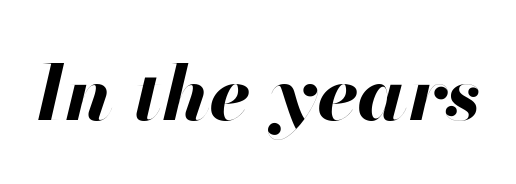
Q: Is the text bold? A: Yes.
Q: Is the text italic (slanted)? A: Yes, it leans right by about 13 degrees.
Q: Is the text underlined? A: No.
Q: Is the spacing between letters normal or unusually wide? A: Normal.
Q: Width (condensed, normal, or wide)? A: Normal.
Q: Stroke contrast? A: High.
Q: x-height? A: Small.
Q: Monospaced? A: No.
